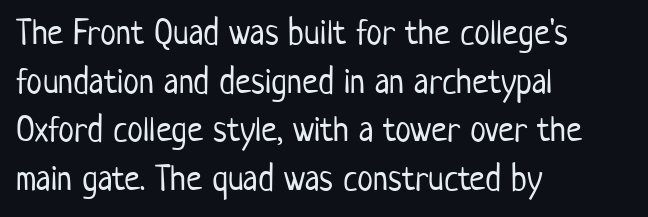
The image shows 36 px light, condensed sans-serif type, upright; set left-aligned, normal line spacing (1.35x), normal letter spacing, not underlined; low stroke contrast and a medium x-height.
